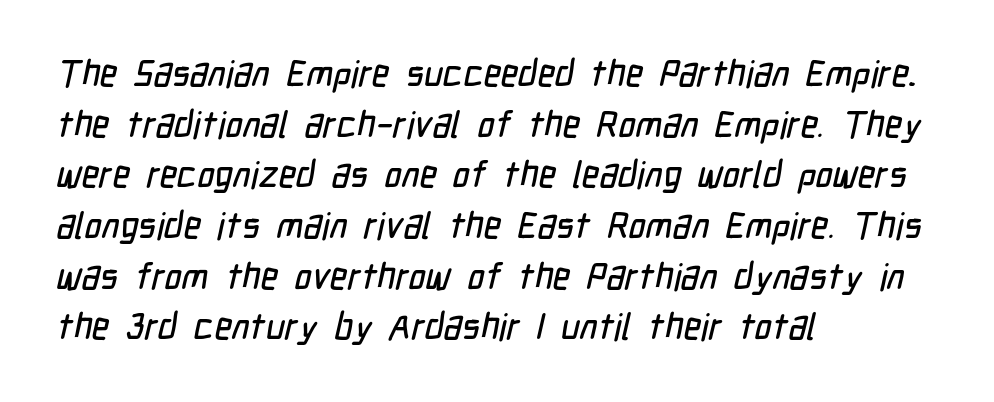
The image shows 37 px condensed sans-serif type; set left-aligned, normal line spacing (1.37x), normal letter spacing, not underlined; low stroke contrast and a medium x-height.
